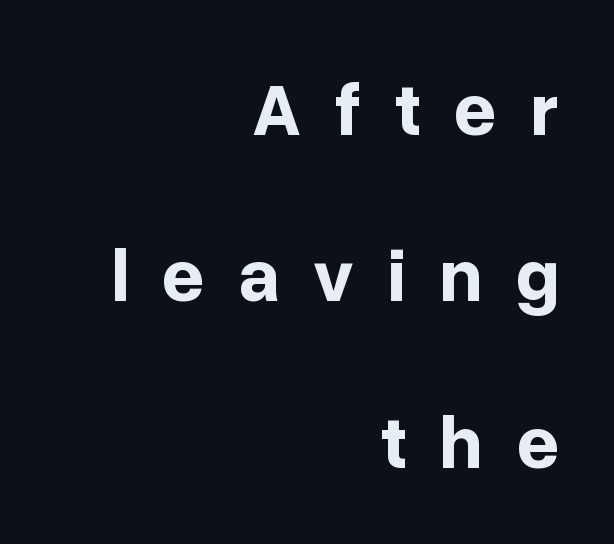
The image shows 75 px bold sans-serif type, upright; set right-aligned, loose line spacing (2.22x), unusually wide letter spacing (+0.44 em), not underlined; low stroke contrast and a medium x-height.
